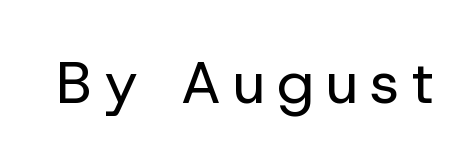
Q: Is the text bold? A: No.
Q: Is the text italic (slanted)? A: No, it is upright.
Q: Is the typeface a serif or a sans-serif typeface? A: Sans-serif.
Q: Is the text underlined? A: No.
Q: Is the spacing between letters normal or unusually wide? A: Unusually wide.
Q: Width (condensed, normal, or wide)? A: Normal.
Q: Stroke contrast? A: Low.
Q: x-height? A: Medium.
Q: Monospaced? A: No.
